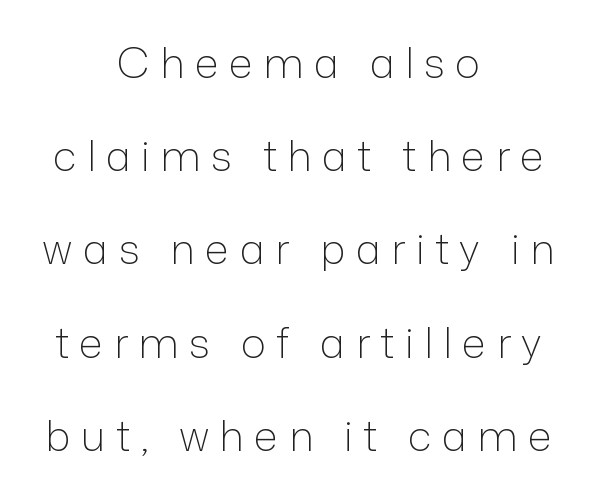
Typographically, this falls in the sans-serif category. Loose tracking; the words dissolve into strings of separated letters. Character widths vary here, with narrow letters taking less room than wide ones. Ascenders rise straight up at ninety degrees. The paragraph shown floats in the horizontal middle. Weight: regular or lighter.
